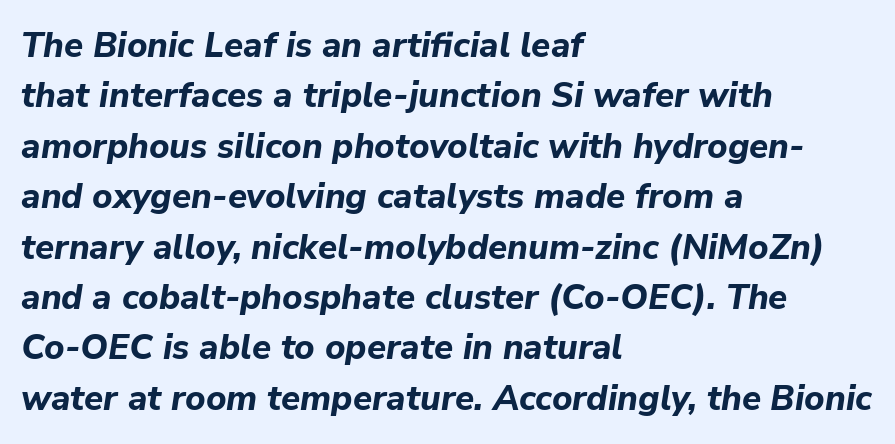
{"italic": "yes", "lean": "right", "slant_degrees": 9, "bold": "yes", "weight": "bold", "width": "normal", "stroke_contrast": "low", "x_height": "medium", "monospaced": "no", "underline": "no", "align": "left", "line_spacing": "normal", "line_spacing_ratio": 1.44, "letter_spacing": "normal", "letter_spacing_em": 0.0, "glyph_px": 35}
